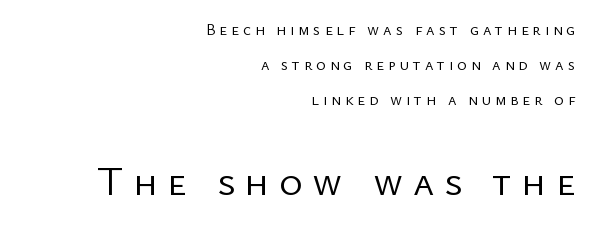
Q: Is the text bold? A: No.
Q: Is the text italic (slanted)? A: No, it is upright.
Q: Is the typeface a serif or a sans-serif typeface? A: Sans-serif.
Q: Is the text underlined? A: No.
Q: How is the paragraph aligned? A: Right-aligned.
Q: Is the spacing between letters normal or unusually wide? A: Unusually wide.
Q: Is the spacing between lines tight, normal or loose? A: Loose.
Q: Which block of text is set in a larger size, the first (top) or the second (bottom)? A: The second (bottom) one.
Q: Width (condensed, normal, or wide)? A: Normal.
Q: Stroke contrast? A: Low.
Q: x-height? A: Medium.
Q: Monospaced? A: No.
